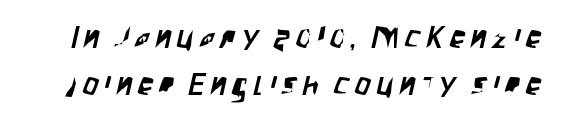
Q: Is the typeface a serif or a sans-serif typeface? A: Sans-serif.
Q: Is the text underlined? A: No.
Q: Is the spacing between lines tight, normal or loose? A: Normal.
Q: Width (condensed, normal, or wide)? A: Condensed.
Q: Stroke contrast? A: Low.
Q: x-height? A: Large.
Q: Monospaced? A: No.
